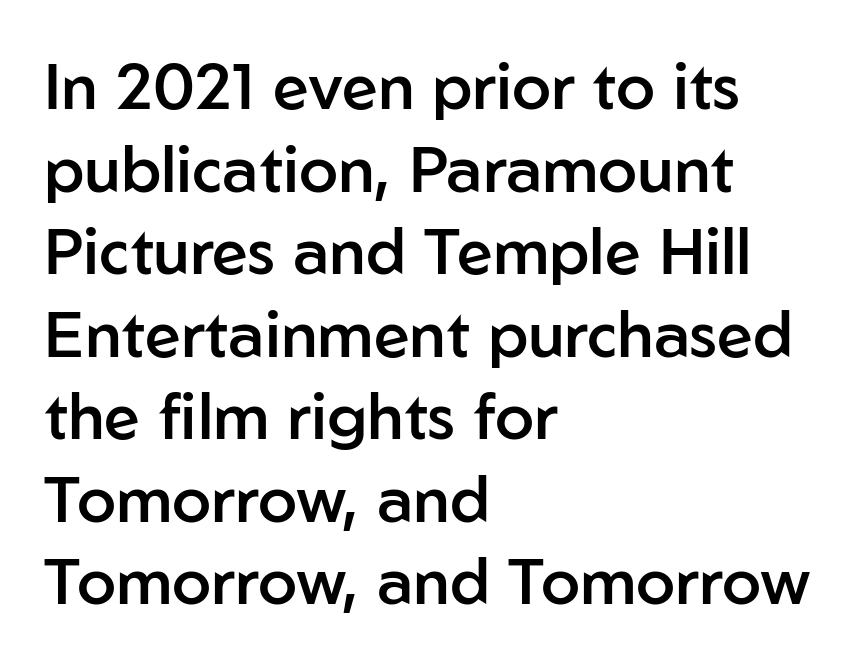
Q: Is the text bold? A: Semi-bold.
Q: Is the text italic (slanted)? A: No, it is upright.
Q: Is the typeface a serif or a sans-serif typeface? A: Sans-serif.
Q: Is the text underlined? A: No.
Q: How is the paragraph aligned? A: Left-aligned.
Q: Is the spacing between letters normal or unusually wide? A: Normal.
Q: Is the spacing between lines tight, normal or loose? A: Normal.
Q: Width (condensed, normal, or wide)? A: Normal.
Q: Stroke contrast? A: Low.
Q: x-height? A: Medium.
Q: Monospaced? A: No.
